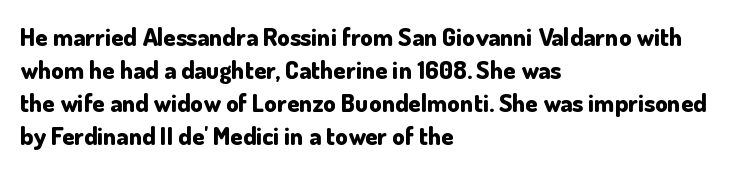
A full-strength bold gives these letters their thick strokes. The gaps between neighbouring characters are ordinary and unremarkable. The lines sit at an ordinary, default distance from one another. Descender tails drop into unmarked territory.
